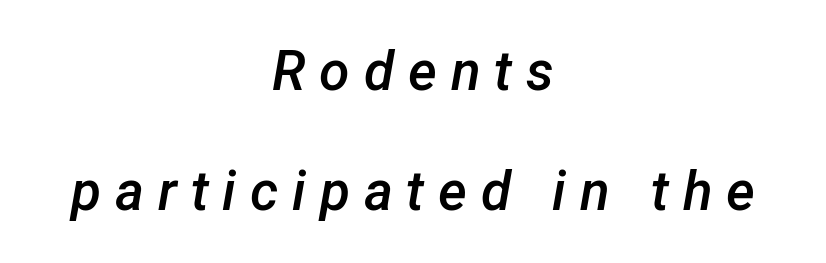
{"italic": "yes", "lean": "right", "slant_degrees": 12, "bold": "semi", "weight": "semibold", "width": "normal", "stroke_contrast": "low", "x_height": "medium", "monospaced": "no", "underline": "no", "align": "center", "line_spacing": "loose", "line_spacing_ratio": 2.19, "letter_spacing": "wide", "letter_spacing_em": 0.25, "glyph_px": 55}
